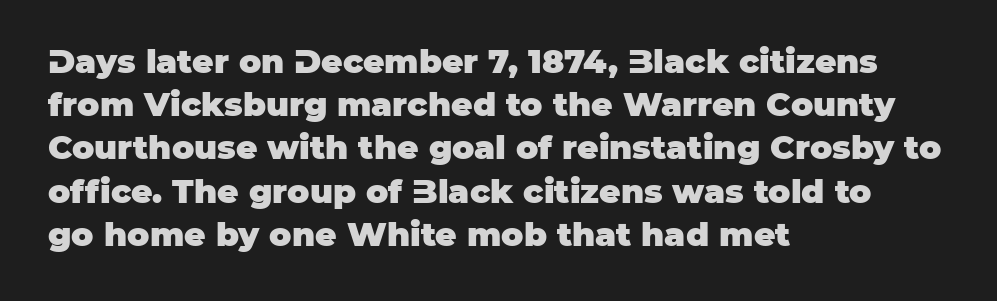
{"serif": "no", "italic": "no", "bold": "yes", "weight": "heavy", "width": "normal", "stroke_contrast": "low", "x_height": "large", "monospaced": "no", "underline": "no", "align": "left", "line_spacing": "normal", "line_spacing_ratio": 1.31, "letter_spacing": "normal", "letter_spacing_em": 0.0, "glyph_px": 33}
